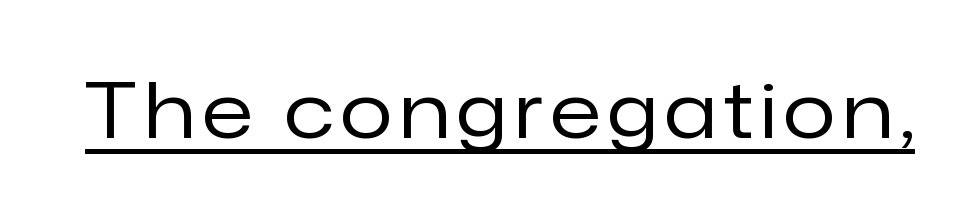
The image shows 77 px regular-weight sans-serif type, upright; set underlined; low stroke contrast and a medium x-height.
